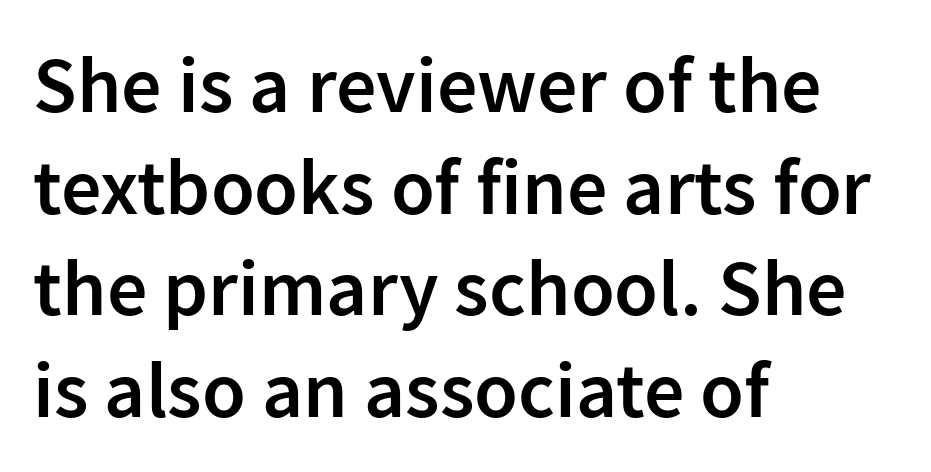
The image shows 80 px semibold sans-serif type, upright; set left-aligned, normal line spacing (1.27x), normal letter spacing, not underlined; low stroke contrast and a medium x-height.
